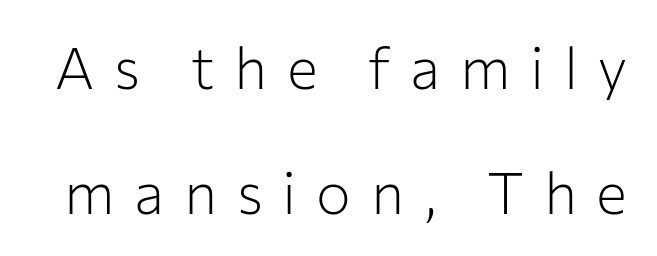
The image shows 58 px light sans-serif type, upright; set loose line spacing (2.15x), unusually wide letter spacing (+0.34 em), not underlined; low stroke contrast and a medium x-height.
